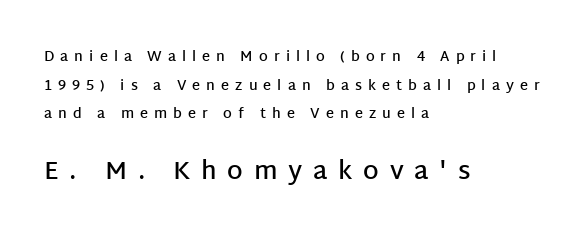
Q: Is the text bold? A: Semi-bold.
Q: Is the text italic (slanted)? A: No, it is upright.
Q: Is the text underlined? A: No.
Q: How is the paragraph aligned? A: Left-aligned.
Q: Is the spacing between letters normal or unusually wide? A: Unusually wide.
Q: Is the spacing between lines tight, normal or loose? A: Loose.
Q: Which block of text is set in a larger size, the first (top) or the second (bottom)? A: The second (bottom) one.
